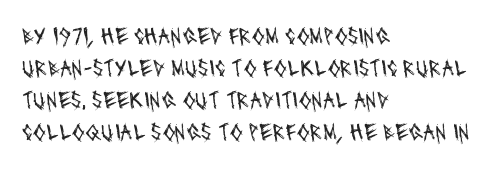
{"bold": "no", "underline": "no", "align": "left", "line_spacing": "normal", "line_spacing_ratio": 1.34, "letter_spacing": "normal", "letter_spacing_em": 0.0, "glyph_px": 24}
